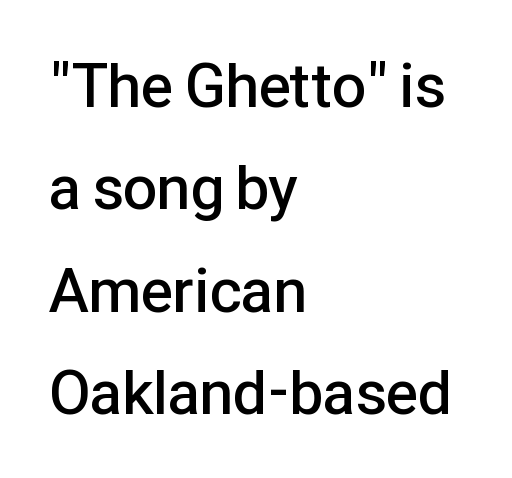
Here the designer chose a conventional face with non-uniform glyph widths. Does the type have serifs? No, each stem ends abruptly. Vertical strokes here are truly vertical. Descender tails drop into unmarked territory. Standard letterfit; no display-style spreading of the glyphs. Slightly chunky letters — semibold, I'd say, not full bold.
